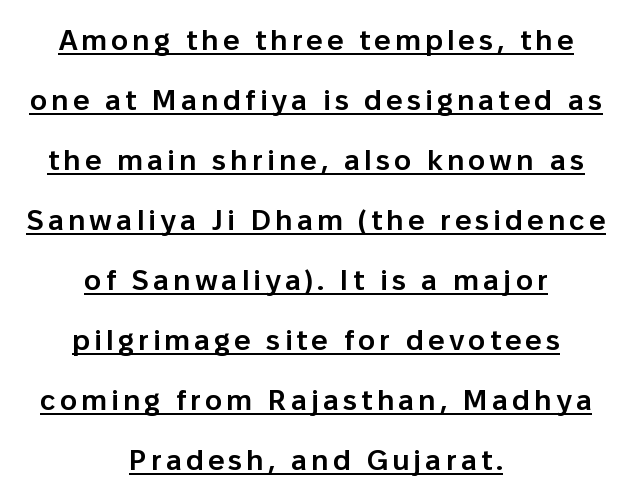
The image shows 29 px semibold sans-serif type, upright; set centered, loose line spacing (2.07x), underlined; low stroke contrast and a medium x-height.
